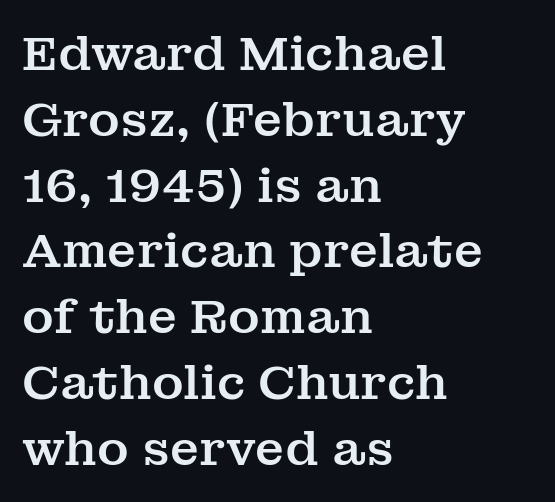
{"serif": "yes", "italic": "no", "width": "normal", "stroke_contrast": "medium", "x_height": "medium", "monospaced": "no", "underline": "no", "align": "left", "line_spacing": "normal", "line_spacing_ratio": 1.37, "letter_spacing": "normal", "letter_spacing_em": 0.0, "glyph_px": 48}
